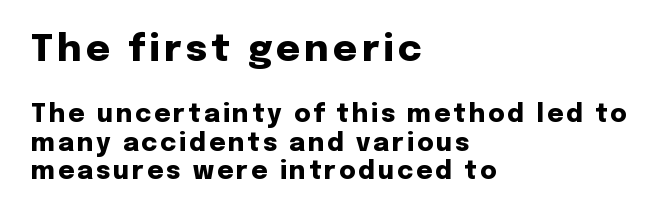
{"serif": "no", "italic": "no", "bold": "yes", "weight": "heavy", "width": "normal", "stroke_contrast": "low", "x_height": "medium", "monospaced": "no", "underline": "no", "align": "left", "line_spacing": "tight", "line_spacing_ratio": 1.13, "larger_block": "first", "size_ratio": 1.48, "glyph_px": 37}
